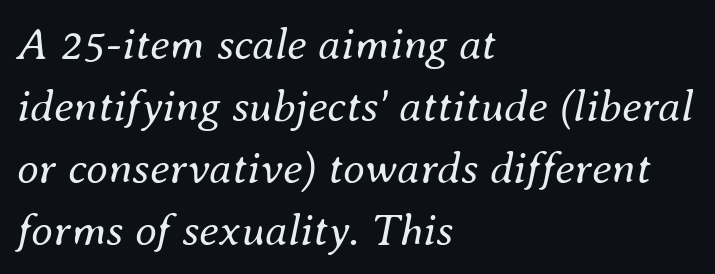
The line-height multiplier appears to be the usual default. Looking at the ascenders, they clearly lean. Each word holds together tightly as a unit, with standard inter-letter gaps. Type without underlining. Where is the straight margin? On the left.
